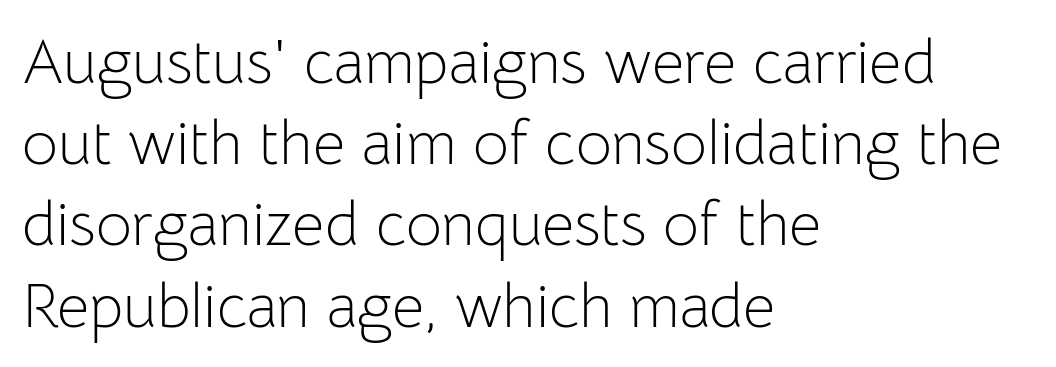
The image shows 62 px light sans-serif type, upright; set left-aligned, normal line spacing (1.31x), normal letter spacing, not underlined; low stroke contrast and a medium x-height.
